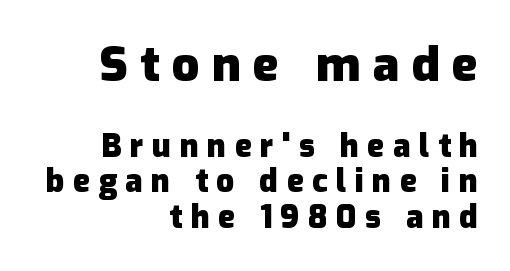
The image shows 48 px heavy sans-serif type, upright; set right-aligned, tight line spacing (1.11x), unusually wide letter spacing (+0.26 em), not underlined; the first (top) block is 1.5x larger; low stroke contrast and a medium x-height.
